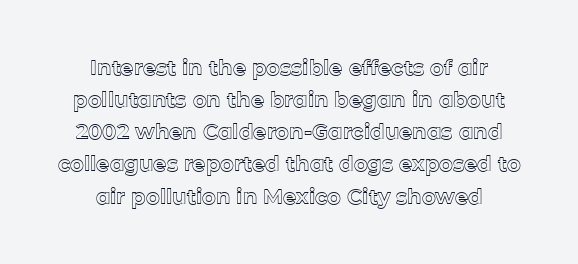
{"italic": "no", "underline": "no", "align": "center", "line_spacing": "normal", "line_spacing_ratio": 1.53, "letter_spacing": "normal", "letter_spacing_em": 0.0, "glyph_px": 21}
